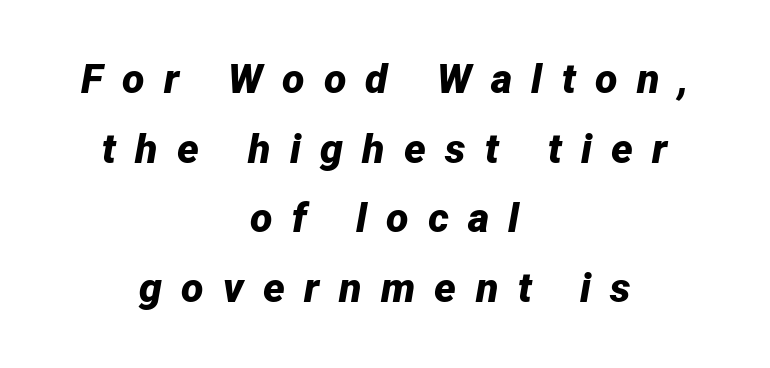
{"italic": "yes", "lean": "right", "slant_degrees": 12, "bold": "yes", "weight": "bold", "width": "normal", "stroke_contrast": "low", "x_height": "medium", "monospaced": "no", "underline": "no", "align": "center", "line_spacing": "normal", "line_spacing_ratio": 1.7, "letter_spacing": "wide", "letter_spacing_em": 0.47, "glyph_px": 41}
